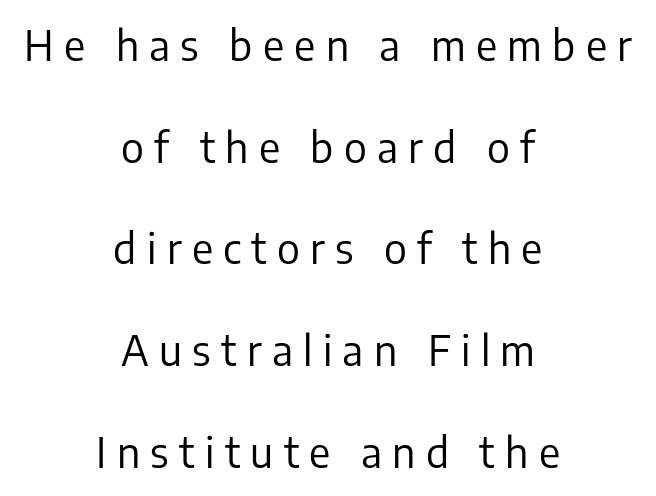
The image shows 41 px regular-weight sans-serif type, upright; set centered, loose line spacing (2.48x), unusually wide letter spacing (+0.25 em), not underlined; low stroke contrast and a medium x-height.
